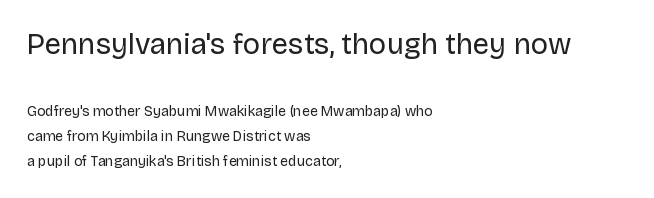
{"serif": "no", "italic": "no", "bold": "no", "weight": "regular", "width": "normal", "stroke_contrast": "low", "x_height": "large", "monospaced": "no", "underline": "no", "align": "left", "line_spacing_ratio": 1.79, "letter_spacing": "normal", "letter_spacing_em": 0.0, "larger_block": "first", "size_ratio": 2.07, "glyph_px": 29}
